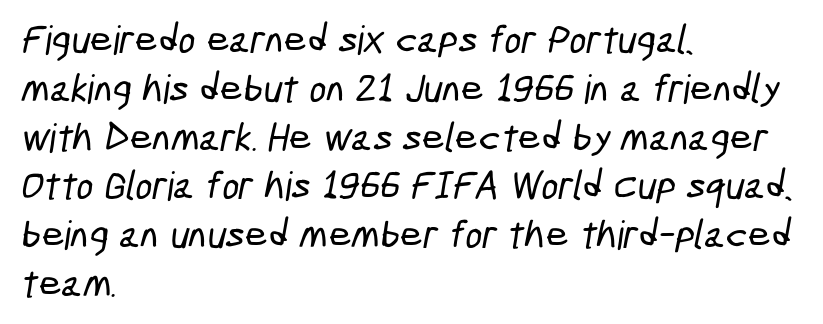
Note the varied advance widths — an 'i' is clearly narrower than an 'm'. Nobody drew a line under any word here. The ragged edge is on the right, which tells us the setting is flush left. This sample uses plain, unmodified letter spacing.
